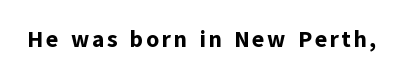
{"italic": "no", "bold": "yes", "underline": "no", "glyph_px": 23}
